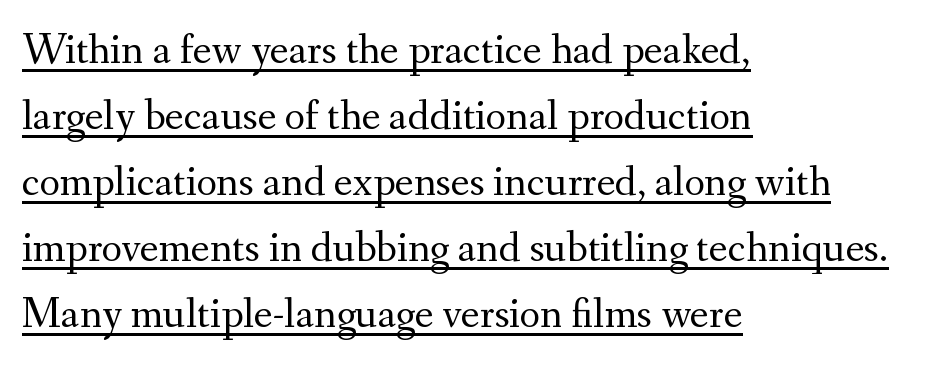
The image shows 44 px regular-weight serif type, upright; set left-aligned, normal line spacing (1.5x), normal letter spacing, underlined; medium stroke contrast and a small x-height.
